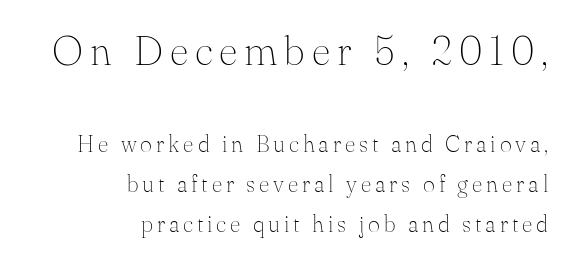
The passage shown is not bold in any degree. These lines are rendered in a variable-pitch font. To sum up the face: it has serifs. A student would notice the top passage is typeset larger than what follows. Horizontal alignment here is rightward, an uncommon choice for prose. Is there any slant? The stems are plumb.
